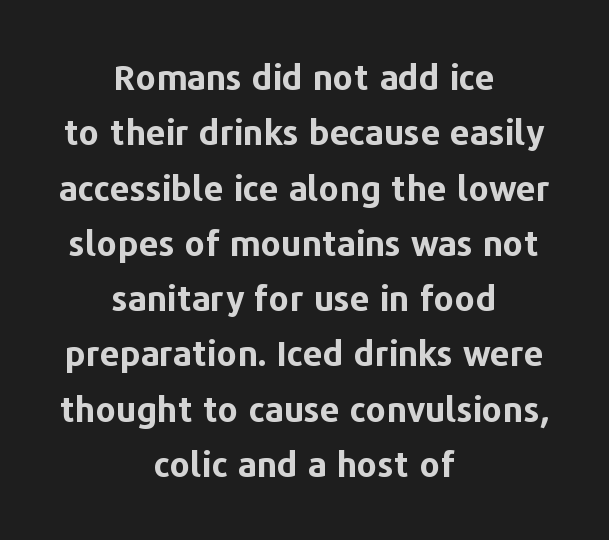
The image shows 35 px bold sans-serif type, upright; set centered, normal line spacing (1.58x), normal letter spacing, not underlined; low stroke contrast and a medium x-height.
